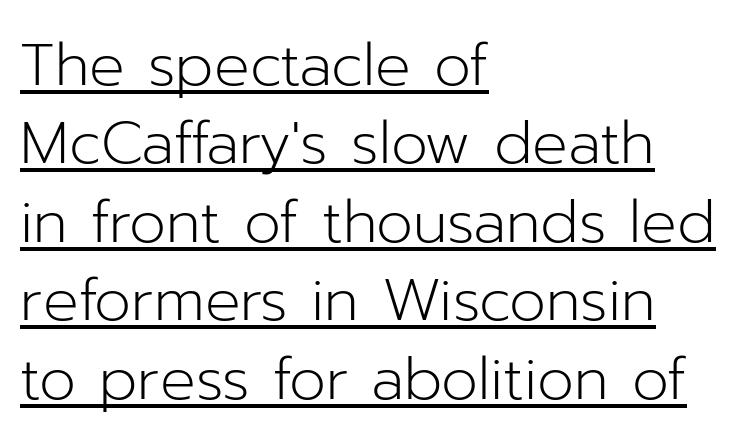
{"serif": "no", "italic": "no", "bold": "no", "weight": "light", "width": "normal", "stroke_contrast": "low", "x_height": "medium", "monospaced": "no", "underline": "yes", "align": "left", "line_spacing": "normal", "line_spacing_ratio": 1.33, "letter_spacing": "normal", "letter_spacing_em": 0.0, "glyph_px": 59}
